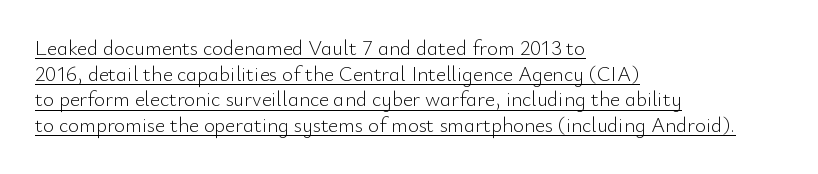
The image shows 21 px text type, upright; set left-aligned, line spacing 1.22x, normal letter spacing, underlined.
